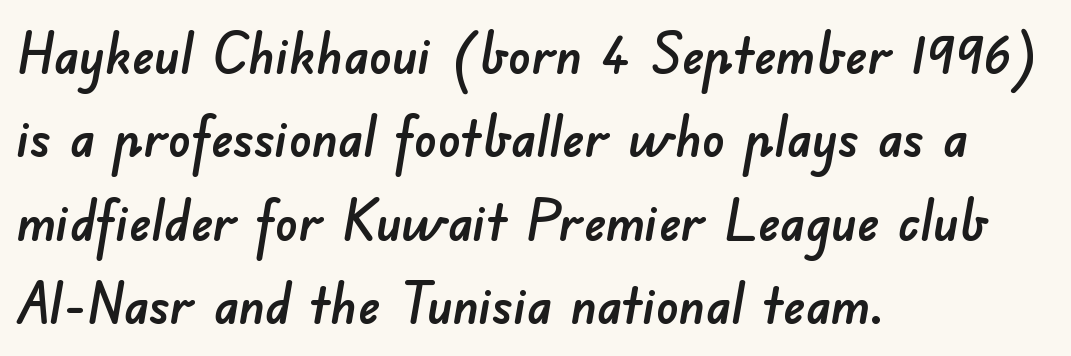
The image shows 56 px sans-serif type; set left-aligned, normal line spacing (1.49x), normal letter spacing, not underlined; low stroke contrast and a small x-height.
